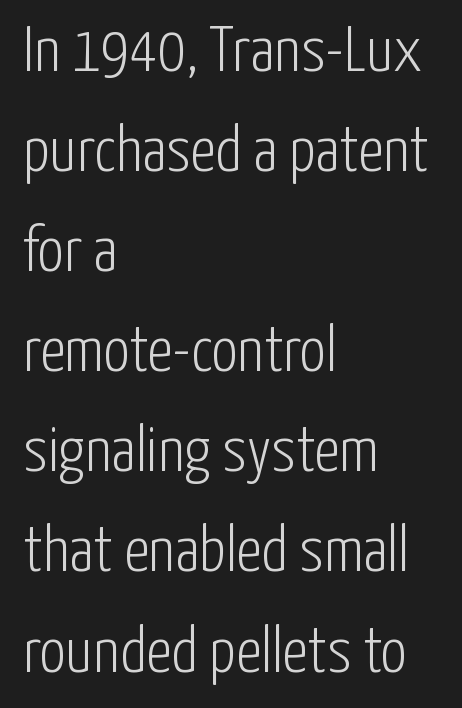
{"serif": "no", "italic": "no", "bold": "no", "weight": "light", "width": "condensed", "stroke_contrast": "low", "x_height": "medium", "monospaced": "no", "underline": "no", "align": "left", "line_spacing": "normal", "line_spacing_ratio": 1.54, "letter_spacing": "normal", "letter_spacing_em": 0.0, "glyph_px": 65}
